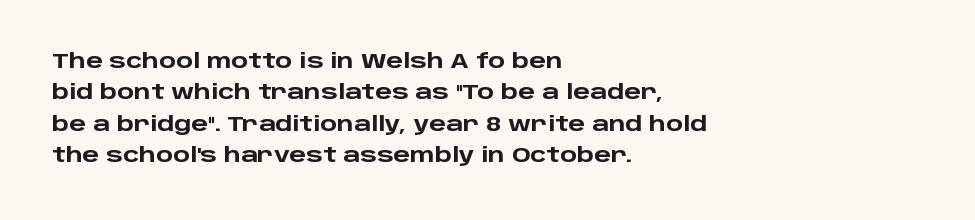
{"italic": "no", "bold": "yes", "underline": "no", "align": "left", "line_spacing": "normal", "line_spacing_ratio": 1.57, "letter_spacing": "normal", "letter_spacing_em": 0.0, "glyph_px": 20}
